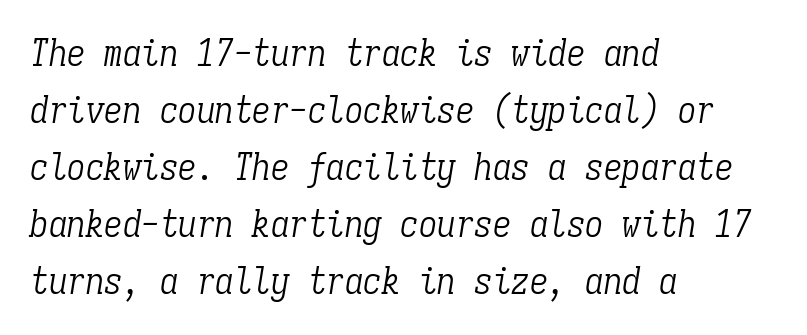
Any mark beneath the type? The region is blank. The designer left line spacing at the default. Each letter, wide or thin by design, is forced into the same width here. Notice how the stems are inclined rather than vertical — that's the hallmark of italics.
